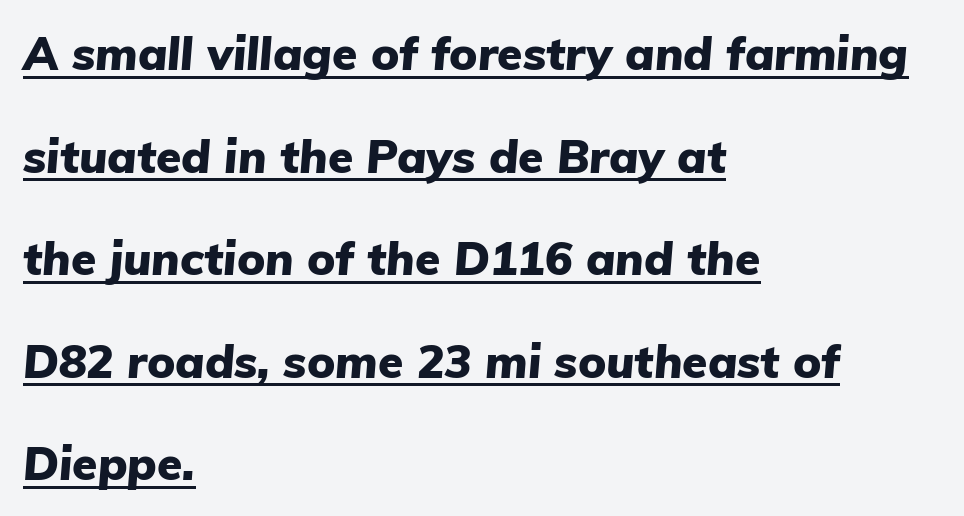
The specimen reads as italic at a glance. Spacing between characters is what you'd get straight out of the box. The face used here is proportionally spaced, like ordinary book or web type. The lettering is marked with a stroke running underneath it.
